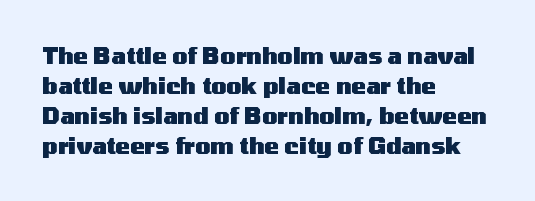
The image shows 22 px bold type, upright; set left-aligned, normal line spacing (1.36x), normal letter spacing, not underlined.
